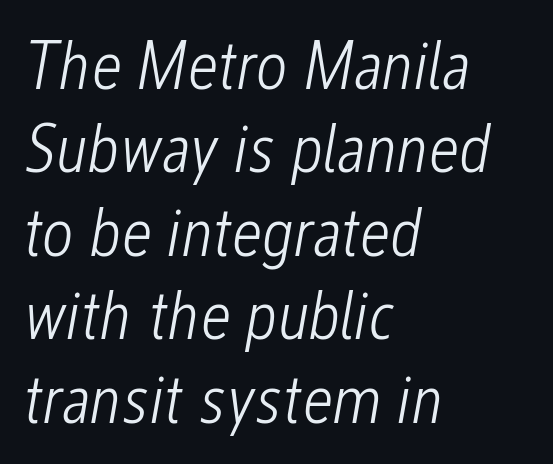
The gap between lines stays unmarked. Varying glyph widths throughout — classic text-font behaviour. Looking at the ascenders, they clearly lean. The letterforms sit at book weight or below. Words appear dense and cohesive because spacing is normal.
